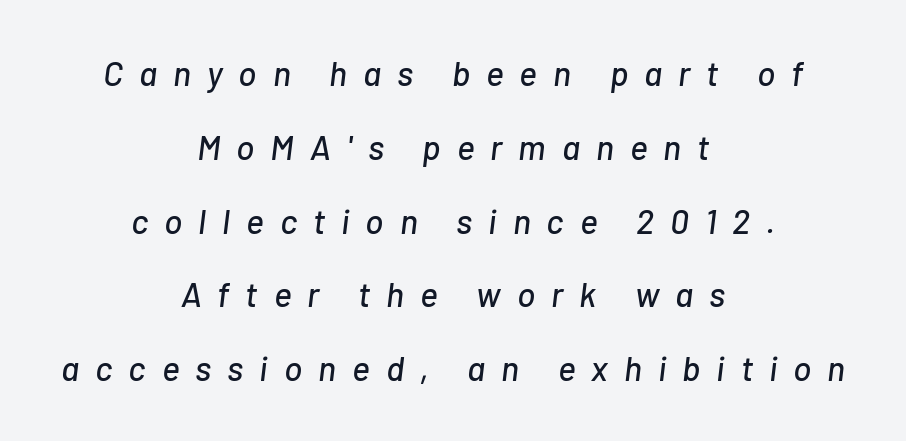
Q: Is the text italic (slanted)? A: Yes, it leans right by about 7 degrees.
Q: Is the text underlined? A: No.
Q: How is the paragraph aligned? A: Centered.
Q: Is the spacing between letters normal or unusually wide? A: Unusually wide.
Q: Is the spacing between lines tight, normal or loose? A: Loose.
Q: Width (condensed, normal, or wide)? A: Normal.
Q: Stroke contrast? A: Low.
Q: x-height? A: Medium.
Q: Monospaced? A: No.
